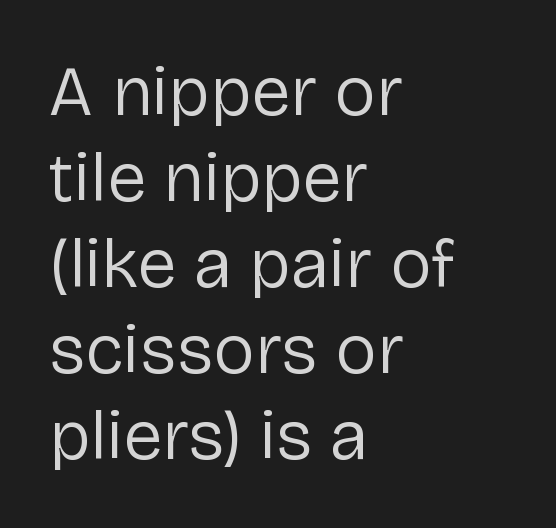
The image shows 70 px regular-weight sans-serif type, upright; set left-aligned, line spacing 1.23x, normal letter spacing, not underlined; low stroke contrast and a medium x-height.
